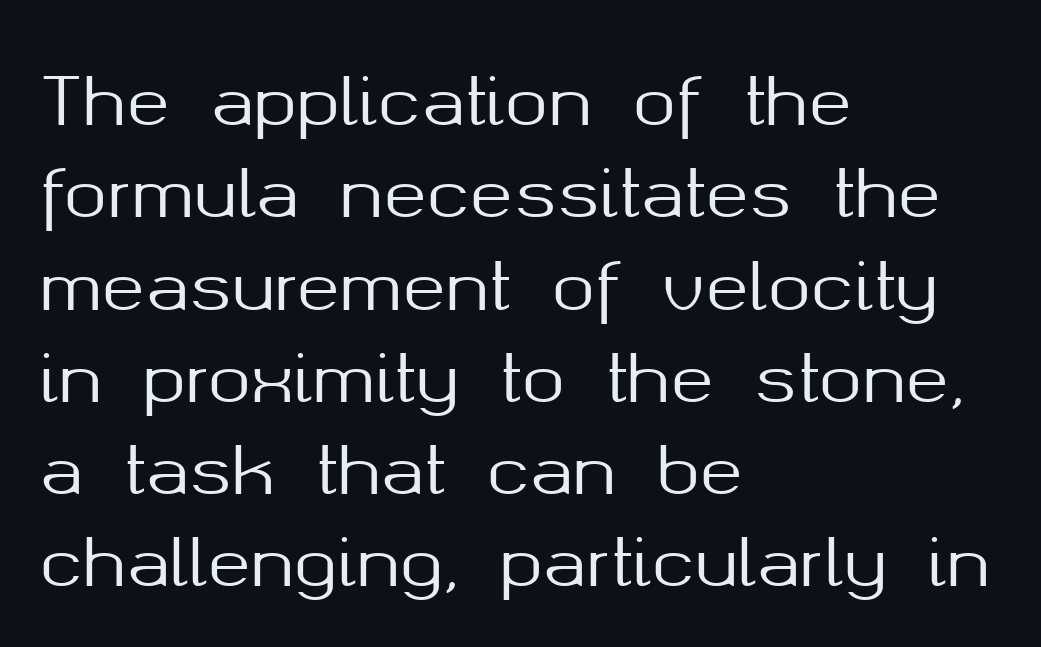
{"serif": "no", "italic": "no", "width": "normal", "stroke_contrast": "medium", "x_height": "medium", "monospaced": "no", "underline": "no", "align": "left", "line_spacing": "normal", "line_spacing_ratio": 1.42, "letter_spacing": "normal", "letter_spacing_em": 0.0, "glyph_px": 65}
